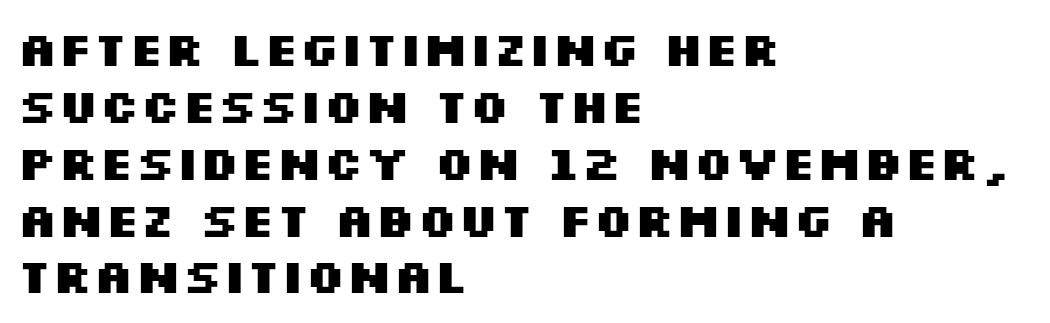
The passage shown is emphatically bold. Is the letter spacing exaggerated? No — it looks like the ordinary default. The compositor pushed each line to the left boundary. No italicization has been applied; the sample stays upright. Descenders hang freely into open space. The text was rendered using a sans face with plain stroke endings.
